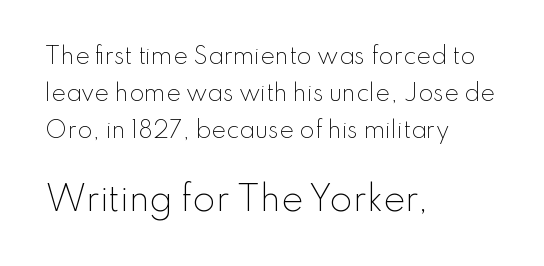
The image shows 33 px light sans-serif type, upright; set left-aligned, normal line spacing (1.68x), normal letter spacing, not underlined; the second (bottom) block is 1.5x larger; low stroke contrast and a small x-height.
